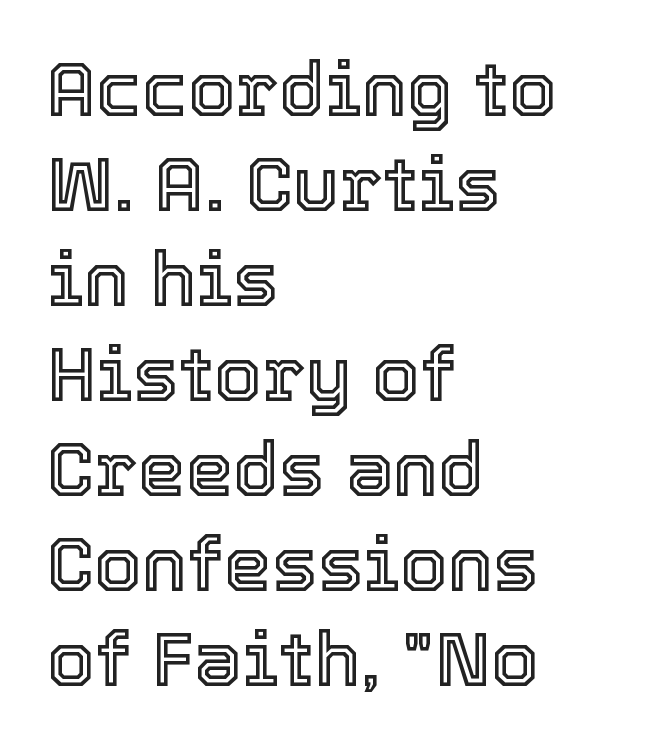
Each word holds together tightly as a unit, with standard inter-letter gaps. Looks like regular typesetting: each glyph gets only the width it needs. The lines in this sample share a left origin and differ only in where they stop. Quick note: not italic, upright.
